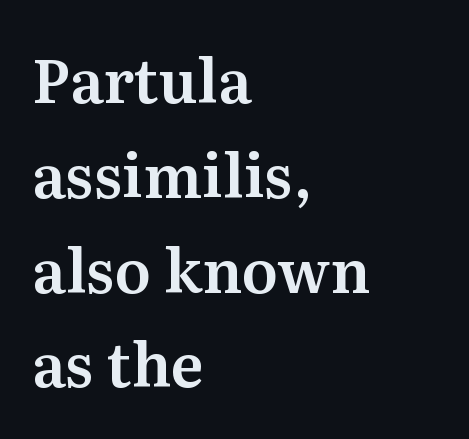
The typography opts for an upright posture over an oblique one. These lines sit exactly where default settings would place them. Default kerning and tracking; the words read as compact shapes. Underline: absent. The lines in this sample share a left origin and differ only in where they stop. Varying glyph widths throughout — classic text-font behaviour.
